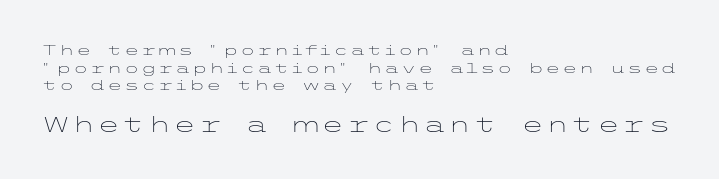
The image shows 21 px text type, upright; set left-aligned, normal line spacing (1.26x), not underlined; the second (bottom) block is 1.5x larger.
